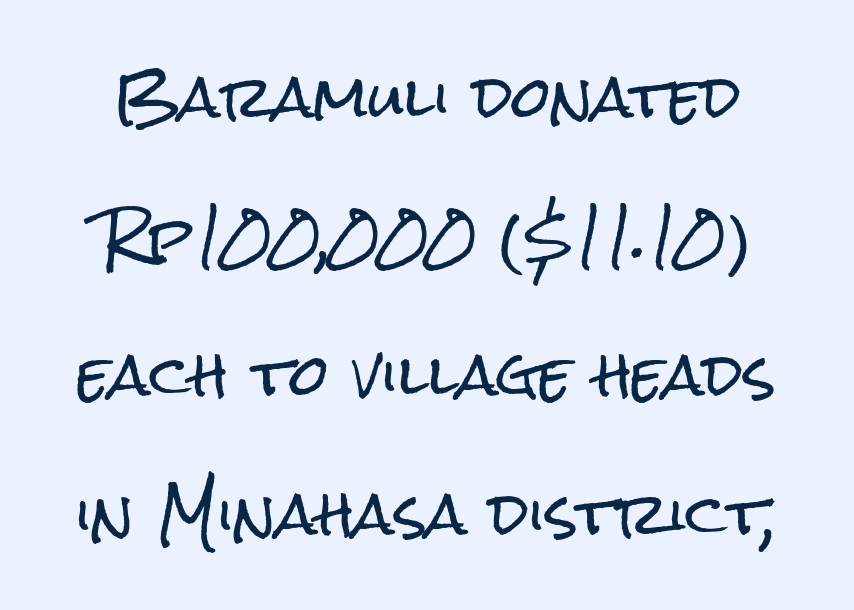
The image shows 56 px condensed sans-serif type, upright; set centered, loose line spacing (2.48x), normal letter spacing, not underlined; low stroke contrast and a medium x-height.
